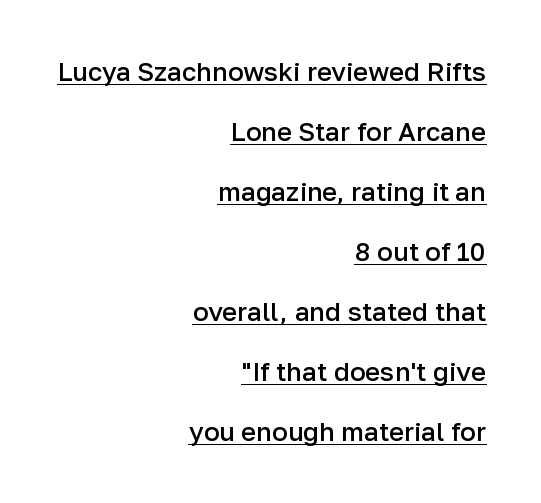
The image shows 26 px text type, upright; set right-aligned, loose line spacing (2.31x), normal letter spacing, underlined.
